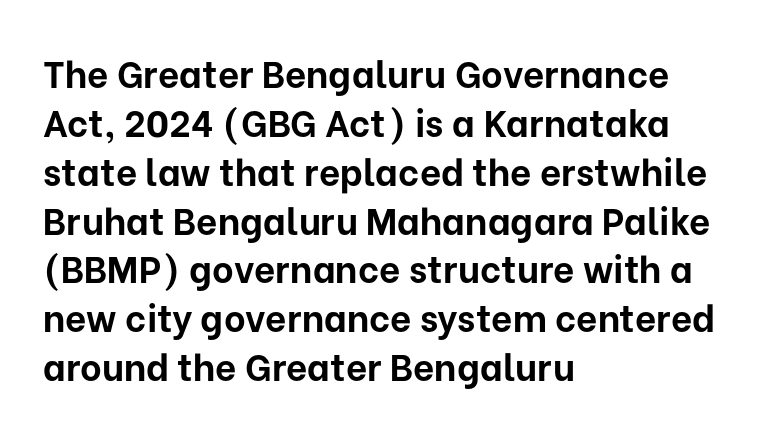
The image shows 37 px bold sans-serif type, upright; set left-aligned, normal line spacing (1.32x), normal letter spacing, not underlined; low stroke contrast and a medium x-height.
